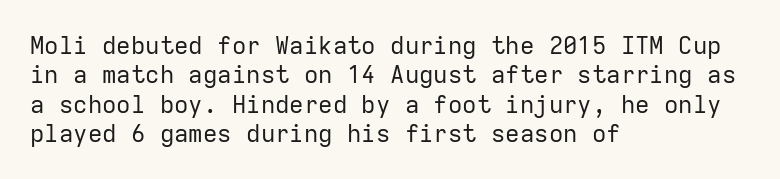
Q: Is the text bold? A: No.
Q: Is the text italic (slanted)? A: No, it is upright.
Q: Is the text underlined? A: No.
Q: How is the paragraph aligned? A: Left-aligned.
Q: Is the spacing between letters normal or unusually wide? A: Normal.
